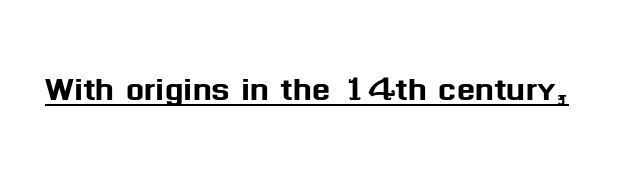
Q: Is the text italic (slanted)? A: No, it is upright.
Q: Is the typeface a serif or a sans-serif typeface? A: Sans-serif.
Q: Is the text underlined? A: Yes.
Q: Is the spacing between letters normal or unusually wide? A: Normal.
Q: Width (condensed, normal, or wide)? A: Normal.
Q: Stroke contrast? A: Medium.
Q: x-height? A: Medium.
Q: Monospaced? A: No.
